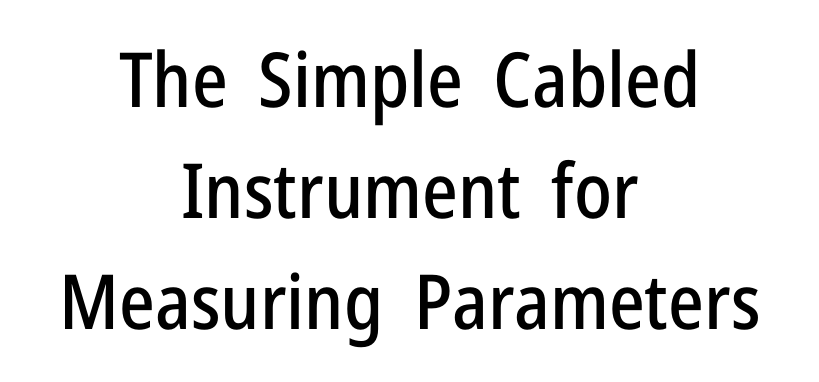
{"serif": "no", "italic": "no", "width": "condensed", "stroke_contrast": "low", "x_height": "medium", "monospaced": "no", "underline": "no", "align": "center", "line_spacing": "normal", "line_spacing_ratio": 1.46, "letter_spacing": "normal", "letter_spacing_em": 0.0, "glyph_px": 76}
